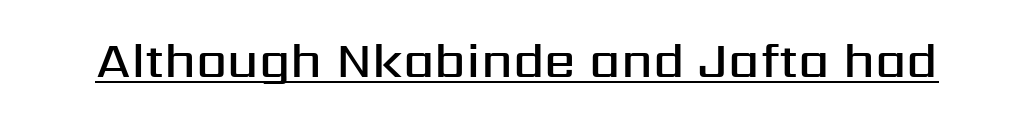
The image shows 50 px semibold sans-serif type, upright; set normal letter spacing, underlined; medium stroke contrast and a medium x-height.
